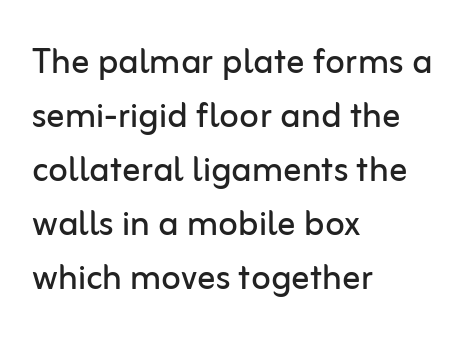
Q: Is the text bold? A: No.
Q: Is the text italic (slanted)? A: No, it is upright.
Q: Is the typeface a serif or a sans-serif typeface? A: Sans-serif.
Q: Is the text underlined? A: No.
Q: How is the paragraph aligned? A: Left-aligned.
Q: Is the spacing between letters normal or unusually wide? A: Normal.
Q: Width (condensed, normal, or wide)? A: Normal.
Q: Stroke contrast? A: Low.
Q: x-height? A: Medium.
Q: Monospaced? A: No.
